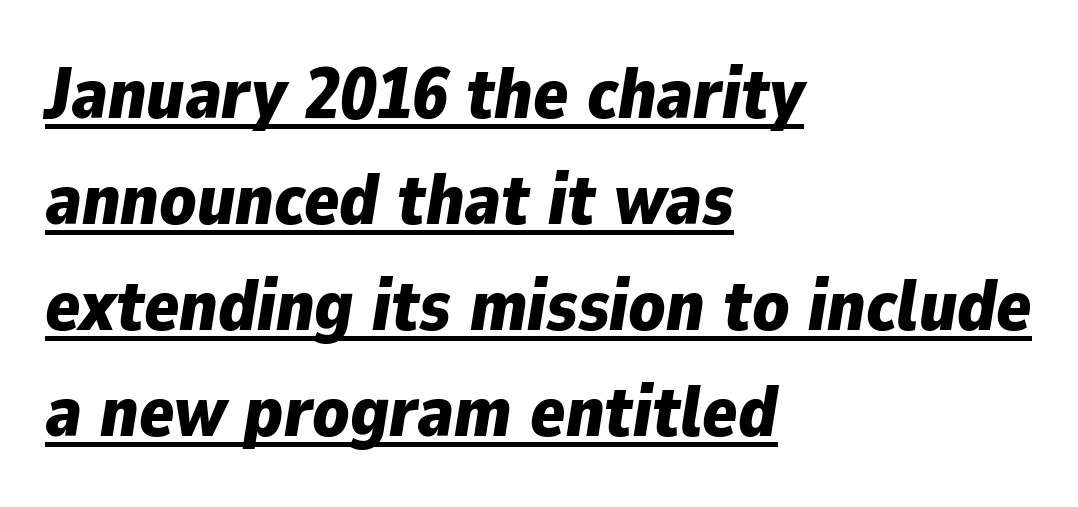
{"italic": "yes", "lean": "right", "slant_degrees": 9, "bold": "yes", "weight": "bold", "width": "normal", "stroke_contrast": "low", "x_height": "medium", "monospaced": "no", "underline": "yes", "align": "left", "line_spacing": "normal", "line_spacing_ratio": 1.47, "letter_spacing": "normal", "letter_spacing_em": 0.0, "glyph_px": 72}
